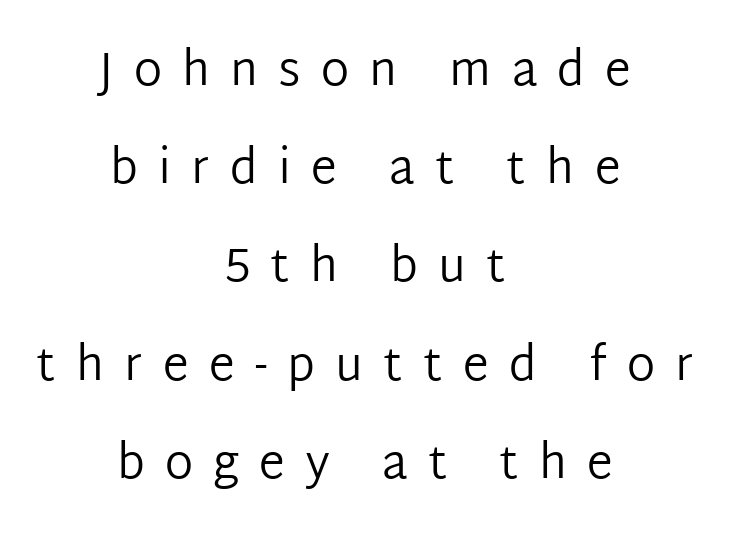
Q: Is the text bold? A: No.
Q: Is the text italic (slanted)? A: No, it is upright.
Q: Is the typeface a serif or a sans-serif typeface? A: Sans-serif.
Q: Is the text underlined? A: No.
Q: How is the paragraph aligned? A: Centered.
Q: Is the spacing between letters normal or unusually wide? A: Unusually wide.
Q: Is the spacing between lines tight, normal or loose? A: Loose.
Q: Width (condensed, normal, or wide)? A: Normal.
Q: Stroke contrast? A: Low.
Q: x-height? A: Medium.
Q: Monospaced? A: No.
